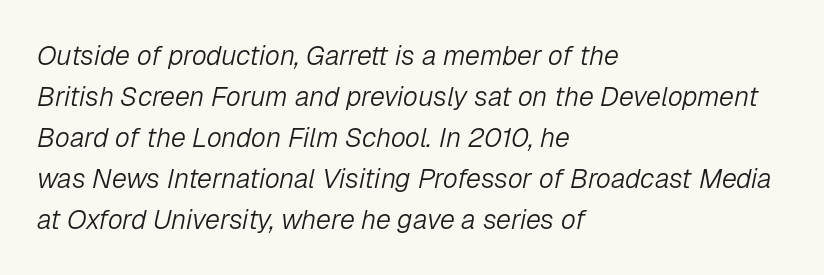
Leading matches the norm, producing a regular column. Compared with typical body copy, the letter spacing here is the same. When letters slant like this, we call the style italic. Honestly, there is no underline to notice here at all. The face looks like a standard text weight, possibly lighter. The paragraph has a hard left edge and a soft right edge.
